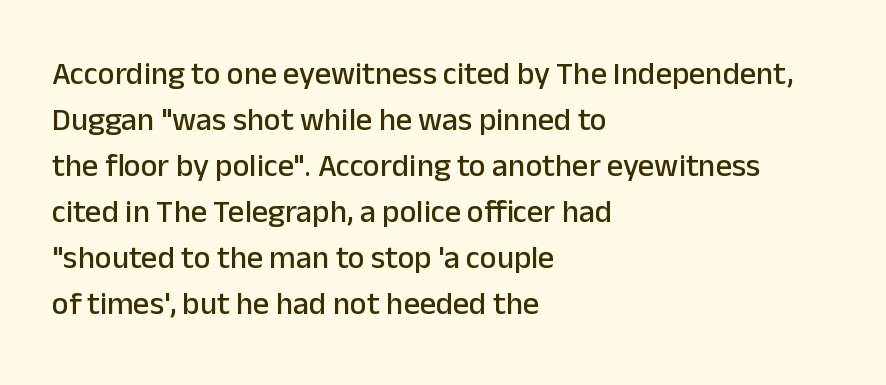
Q: Is the text italic (slanted)? A: No, it is upright.
Q: Is the typeface a serif or a sans-serif typeface? A: Sans-serif.
Q: Is the text underlined? A: No.
Q: How is the paragraph aligned? A: Left-aligned.
Q: Is the spacing between letters normal or unusually wide? A: Normal.
Q: Is the spacing between lines tight, normal or loose? A: Normal.
Q: Width (condensed, normal, or wide)? A: Normal.
Q: Stroke contrast? A: Low.
Q: x-height? A: Medium.
Q: Monospaced? A: No.
